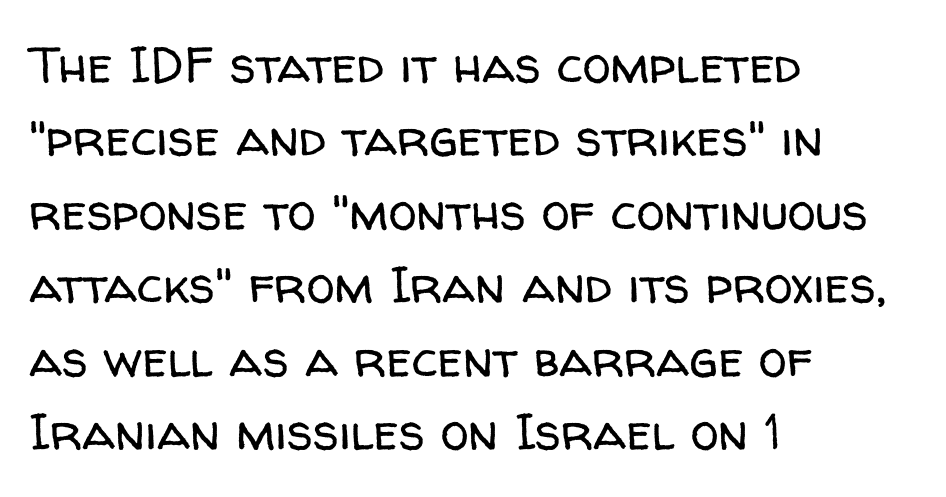
Do the characters align in a grid? No, the font is proportional. No extra tracking has been applied to these lines. No feet cap the strokes, marking this as sans-serif type. Vertical stems look standard width or narrower in stroke.
